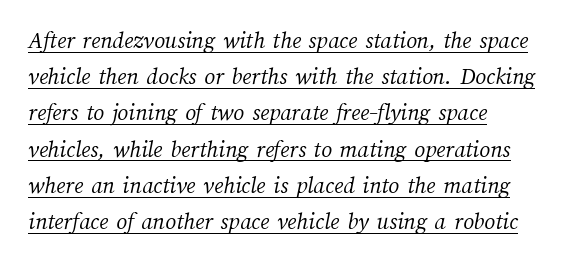
{"bold": "no", "underline": "yes", "align": "left", "line_spacing": "normal", "line_spacing_ratio": 1.51, "letter_spacing": "normal", "letter_spacing_em": 0.0, "glyph_px": 24}
